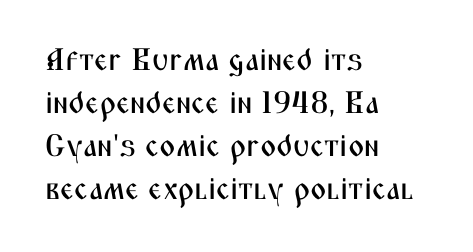
The image shows 31 px condensed sans-serif type, upright; set left-aligned, normal line spacing (1.39x), normal letter spacing, not underlined; medium stroke contrast and a medium x-height.
